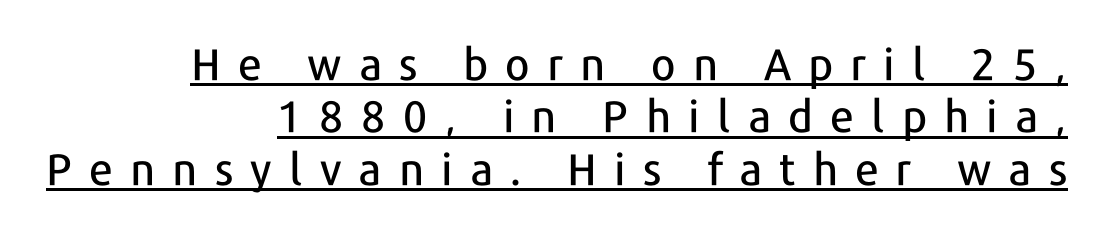
The image shows 44 px sans-serif type, upright; set right-aligned, line spacing 1.19x, unusually wide letter spacing (+0.39 em), underlined; low stroke contrast and a medium x-height.
